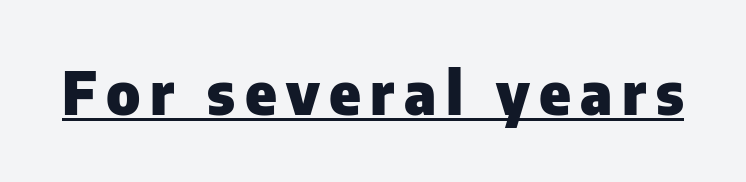
What decoration does the sample have? An underline. Character widths vary here, with narrow letters taking less room than wide ones. Rendered with straight, roman letterforms. The glyphs have the mass of a bold cut.
